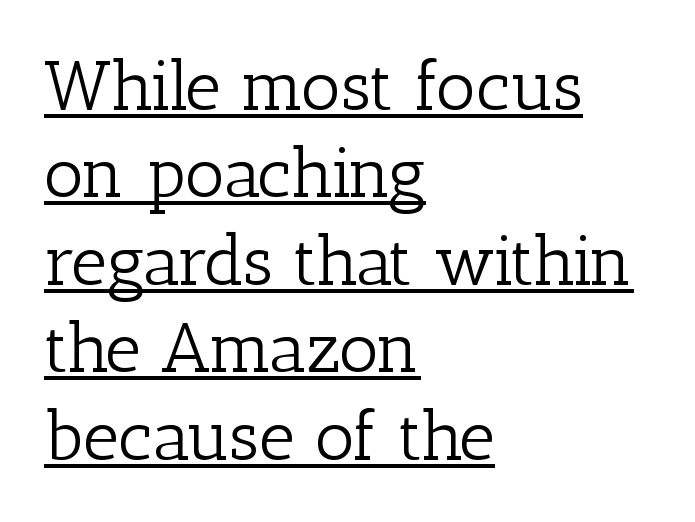
{"serif": "yes", "italic": "no", "bold": "no", "weight": "light", "width": "normal", "stroke_contrast": "low", "x_height": "medium", "monospaced": "no", "underline": "yes", "align": "left", "line_spacing": "normal", "line_spacing_ratio": 1.25, "letter_spacing": "normal", "letter_spacing_em": 0.0, "glyph_px": 70}
